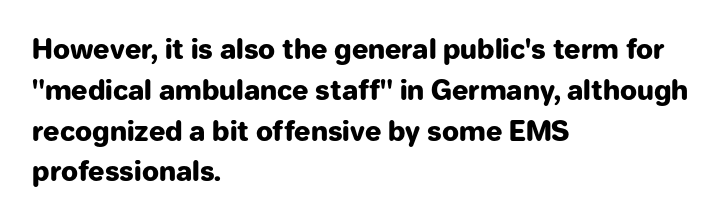
This is the regular roman posture of the typeface. Regarding leading, the lines here are spaced in the standard way. Heft: maximum for text — a bold. The specimen omits any rule beneath the text block's lines.
